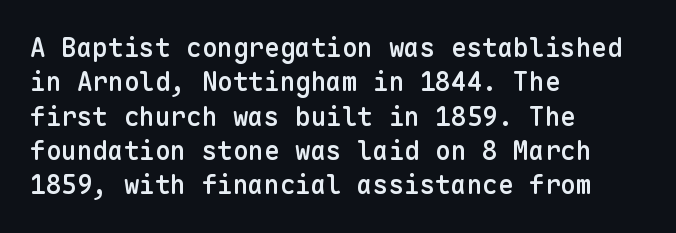
The image shows 26 px text type, upright; set left-aligned, normal line spacing (1.32x), normal letter spacing, not underlined.
